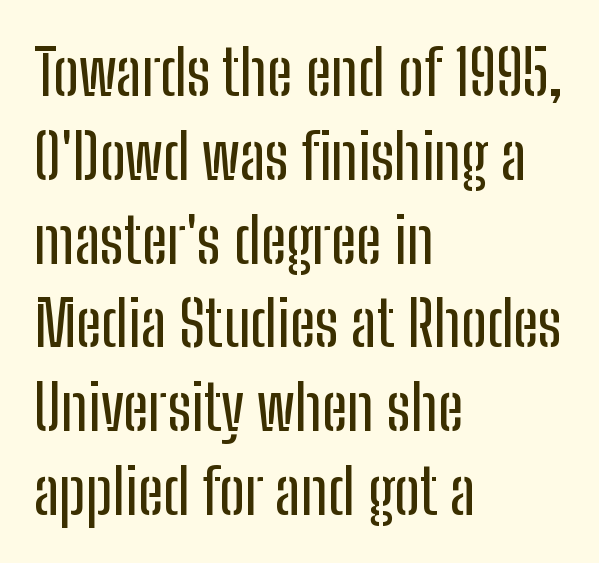
Words appear dense and cohesive because spacing is normal. The letters advance in unequal steps, a hallmark of proportional type. All the whitespace from short lines collects on the right. Students, observe: this is what conventionally led text looks like. Quick note: not italic, upright.
